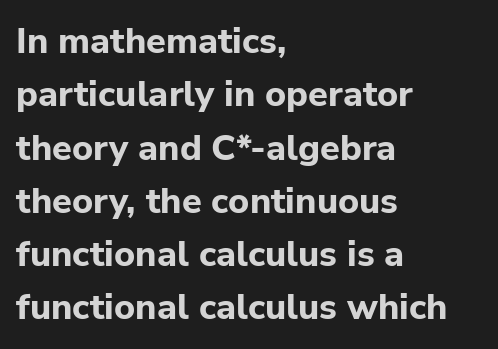
{"serif": "no", "italic": "no", "bold": "yes", "weight": "bold", "width": "normal", "stroke_contrast": "low", "x_height": "medium", "monospaced": "no", "underline": "no", "align": "left", "line_spacing": "normal", "line_spacing_ratio": 1.48, "letter_spacing": "normal", "letter_spacing_em": 0.0, "glyph_px": 36}
